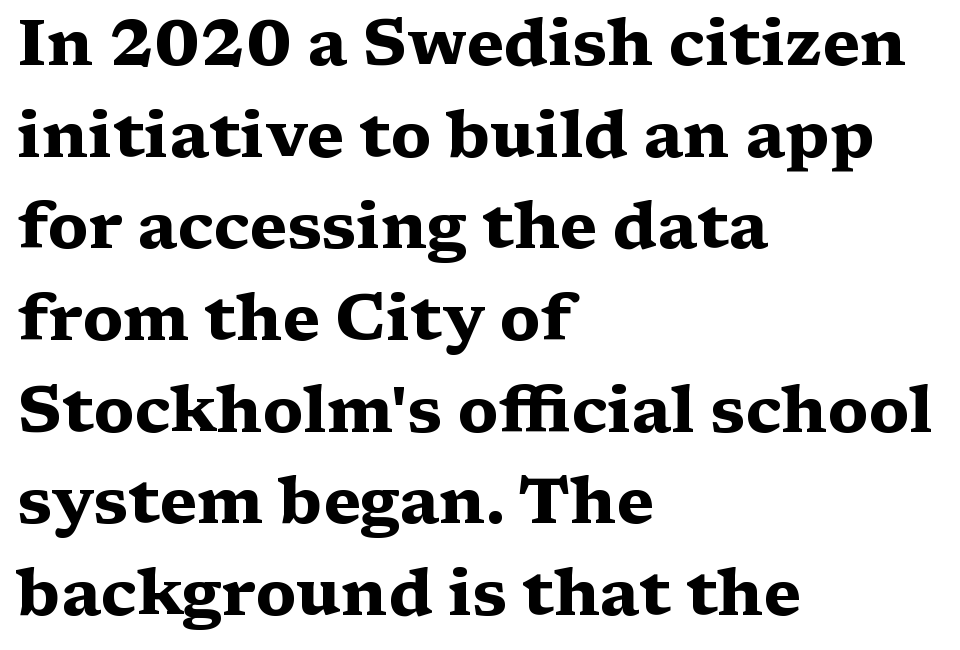
The image shows 65 px heavy, wide serif type, upright; set left-aligned, normal line spacing (1.41x), normal letter spacing, not underlined; medium stroke contrast and a medium x-height.
